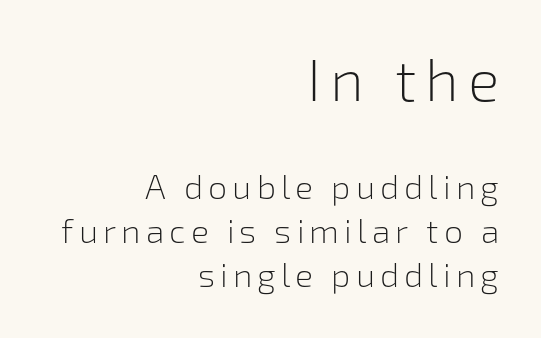
The image shows 59 px light sans-serif type, upright; set right-aligned, normal line spacing (1.29x), not underlined; the first (top) block is 1.74x larger; low stroke contrast and a medium x-height.
